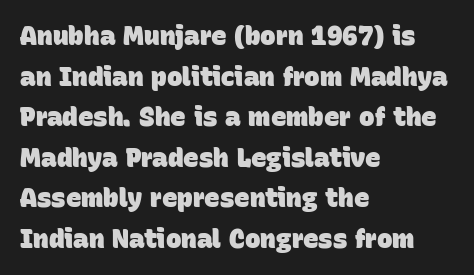
{"bold": "yes", "underline": "no", "align": "left", "line_spacing": "normal", "line_spacing_ratio": 1.56, "letter_spacing": "normal", "letter_spacing_em": 0.0, "glyph_px": 26}
